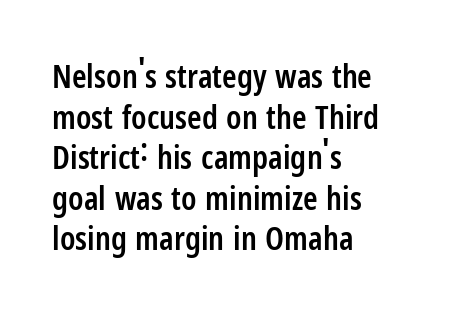
Q: Is the text bold? A: Semi-bold.
Q: Is the text italic (slanted)? A: No, it is upright.
Q: Is the typeface a serif or a sans-serif typeface? A: Sans-serif.
Q: Is the text underlined? A: No.
Q: How is the paragraph aligned? A: Left-aligned.
Q: Is the spacing between letters normal or unusually wide? A: Normal.
Q: Width (condensed, normal, or wide)? A: Condensed.
Q: Stroke contrast? A: Low.
Q: x-height? A: Medium.
Q: Monospaced? A: No.
